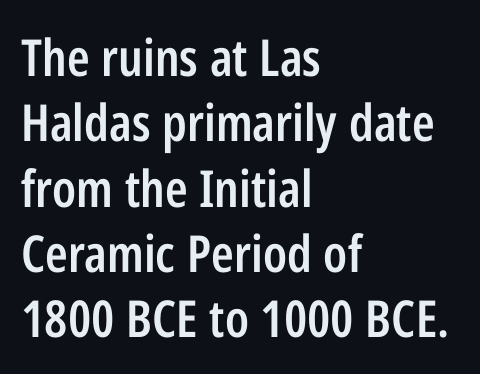
Q: Is the text bold? A: Semi-bold.
Q: Is the text italic (slanted)? A: No, it is upright.
Q: Is the typeface a serif or a sans-serif typeface? A: Sans-serif.
Q: Is the text underlined? A: No.
Q: How is the paragraph aligned? A: Left-aligned.
Q: Is the spacing between letters normal or unusually wide? A: Normal.
Q: Is the spacing between lines tight, normal or loose? A: Normal.
Q: Width (condensed, normal, or wide)? A: Condensed.
Q: Stroke contrast? A: Low.
Q: x-height? A: Medium.
Q: Monospaced? A: No.
